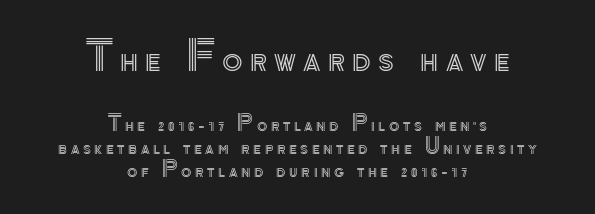
{"italic": "no", "width": "normal", "x_height": "small", "monospaced": "no", "underline": "no", "align": "center", "line_spacing": "tight", "line_spacing_ratio": 1.1, "larger_block": "first", "size_ratio": 2.0, "glyph_px": 42}
